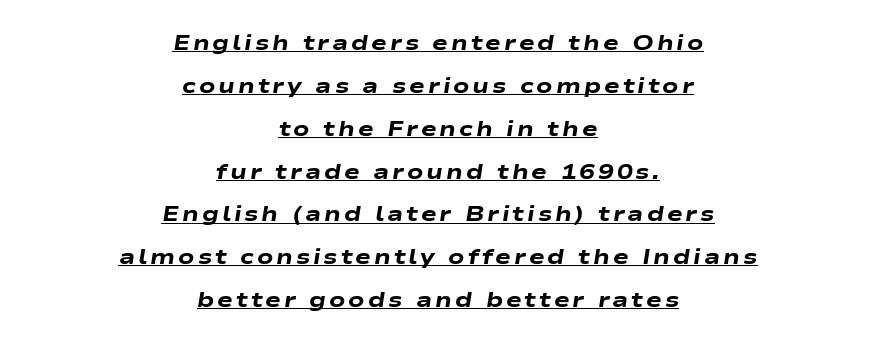
Q: Is the text bold? A: Yes.
Q: Is the text italic (slanted)? A: Yes, it leans right by about 9 degrees.
Q: Is the text underlined? A: Yes.
Q: How is the paragraph aligned? A: Centered.
Q: Is the spacing between lines tight, normal or loose? A: Loose.
